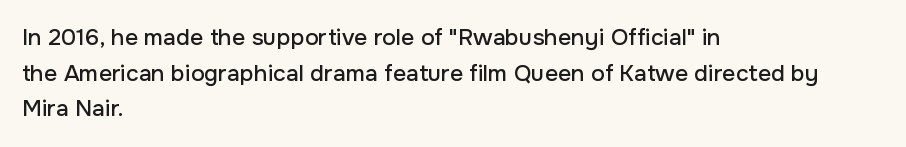
Every row of glyphs begins at an identical x-position on the left. The passage shown has conventional tracking throughout. A typesetter would mark this as roman, not italic. Letters rest on an invisible, unmarked baseline. In terms of leading, this rendering sits right in the middle.
